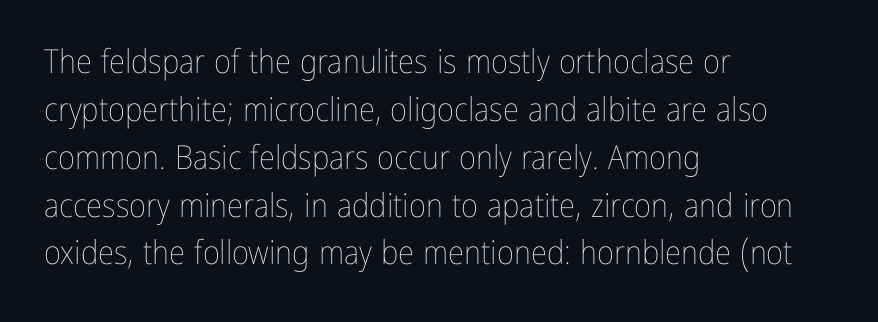
Q: Is the text bold? A: No.
Q: Is the text italic (slanted)? A: No, it is upright.
Q: Is the text underlined? A: No.
Q: How is the paragraph aligned? A: Left-aligned.
Q: Is the spacing between letters normal or unusually wide? A: Normal.
Q: Is the spacing between lines tight, normal or loose? A: Normal.
Q: Width (condensed, normal, or wide)? A: Condensed.
Q: Stroke contrast? A: Low.
Q: x-height? A: Medium.
Q: Monospaced? A: No.
